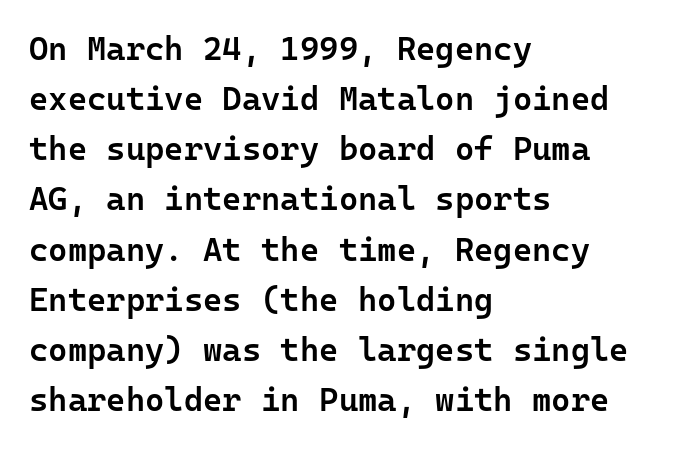
{"serif": "no", "italic": "no", "bold": "semi", "weight": "semibold", "width": "normal", "stroke_contrast": "low", "x_height": "medium", "monospaced": "yes", "underline": "no", "align": "left", "line_spacing": "normal", "line_spacing_ratio": 1.52, "letter_spacing": "normal", "letter_spacing_em": 0.0, "glyph_px": 33}
